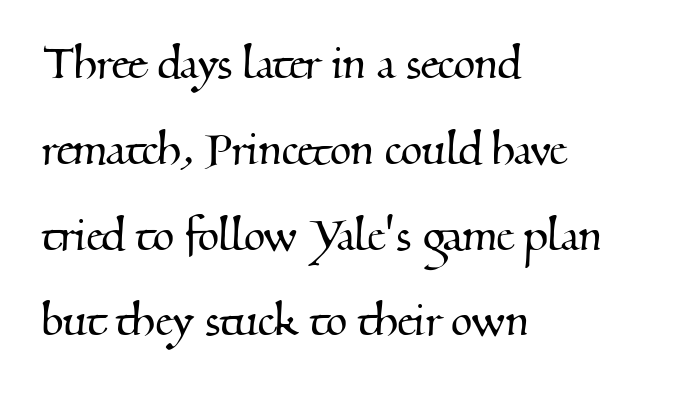
The image shows 55 px serif type; set left-aligned, normal line spacing (1.56x), normal letter spacing, not underlined; medium stroke contrast and a small x-height.
